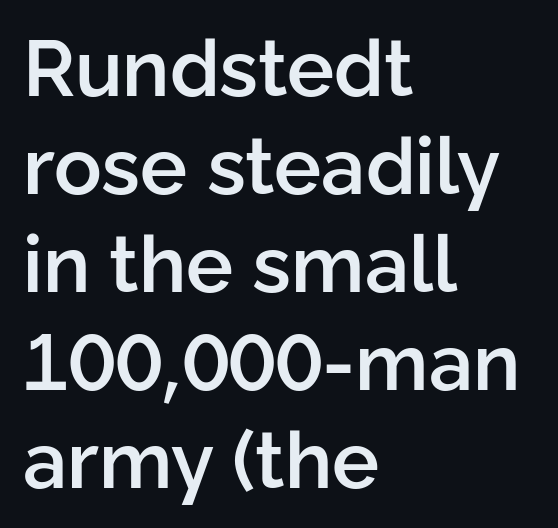
The image shows 79 px semibold sans-serif type, upright; set left-aligned, line spacing 1.24x, normal letter spacing, not underlined; low stroke contrast and a medium x-height.
